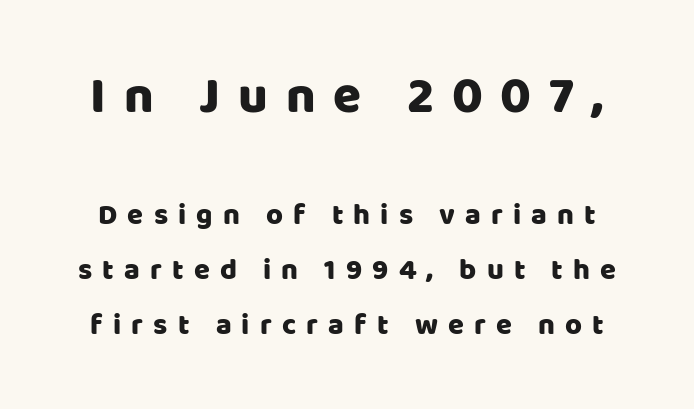
Q: Is the text italic (slanted)? A: No, it is upright.
Q: Is the typeface a serif or a sans-serif typeface? A: Sans-serif.
Q: Is the text underlined? A: No.
Q: Is the spacing between letters normal or unusually wide? A: Unusually wide.
Q: Is the spacing between lines tight, normal or loose? A: Loose.
Q: Which block of text is set in a larger size, the first (top) or the second (bottom)? A: The first (top) one.
Q: Width (condensed, normal, or wide)? A: Normal.
Q: Stroke contrast? A: Low.
Q: x-height? A: Large.
Q: Monospaced? A: No.
